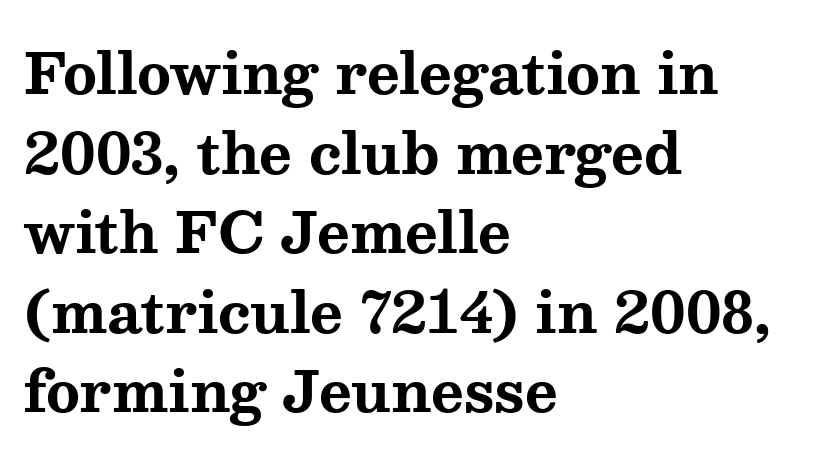
The gap between lines stays unmarked. I'd describe the lettering as bold — thick and assertive. Style check: upright. The paragraph has a hard left edge and a soft right edge. Do the characters align in a grid? No, the font is proportional.
